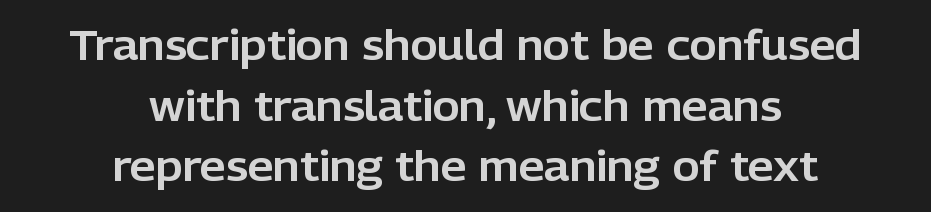
{"serif": "no", "italic": "no", "width": "normal", "stroke_contrast": "low", "x_height": "medium", "monospaced": "no", "underline": "no", "align": "center", "line_spacing": "normal", "line_spacing_ratio": 1.48, "letter_spacing": "normal", "letter_spacing_em": 0.0, "glyph_px": 41}
